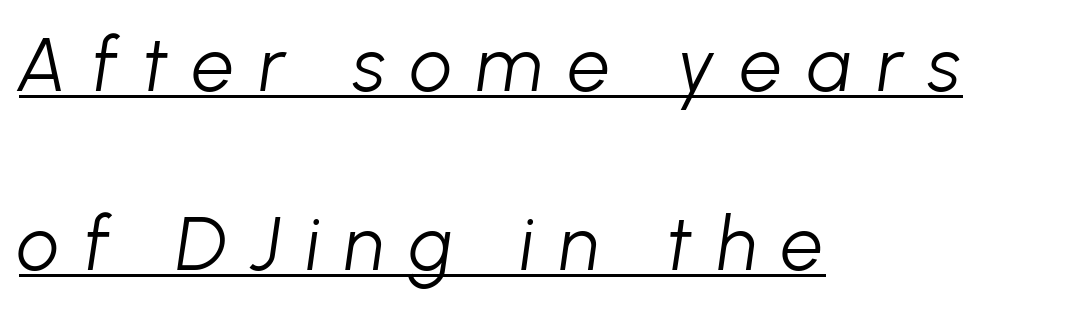
One glance says open: line gaps are wider than usual. The line texture is sparse and dotted thanks to wide tracking. The passage shown is not bold in any degree. Compared with a centered layout, this one pins lines to the left instead. Is the type slanted? Yes — the strokes lean at a clear angle. Each letter keeps its own natural width here, so spacing adapts to shape.
